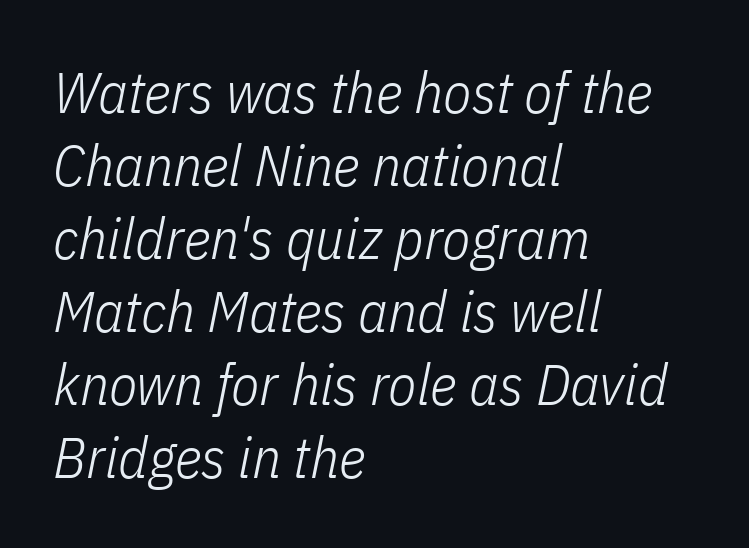
Q: Is the text bold? A: No.
Q: Is the text italic (slanted)? A: Yes, it leans right by about 11 degrees.
Q: Is the text underlined? A: No.
Q: How is the paragraph aligned? A: Left-aligned.
Q: Is the spacing between letters normal or unusually wide? A: Normal.
Q: Is the spacing between lines tight, normal or loose? A: Normal.
Q: Width (condensed, normal, or wide)? A: Condensed.
Q: Stroke contrast? A: Low.
Q: x-height? A: Medium.
Q: Monospaced? A: No.
